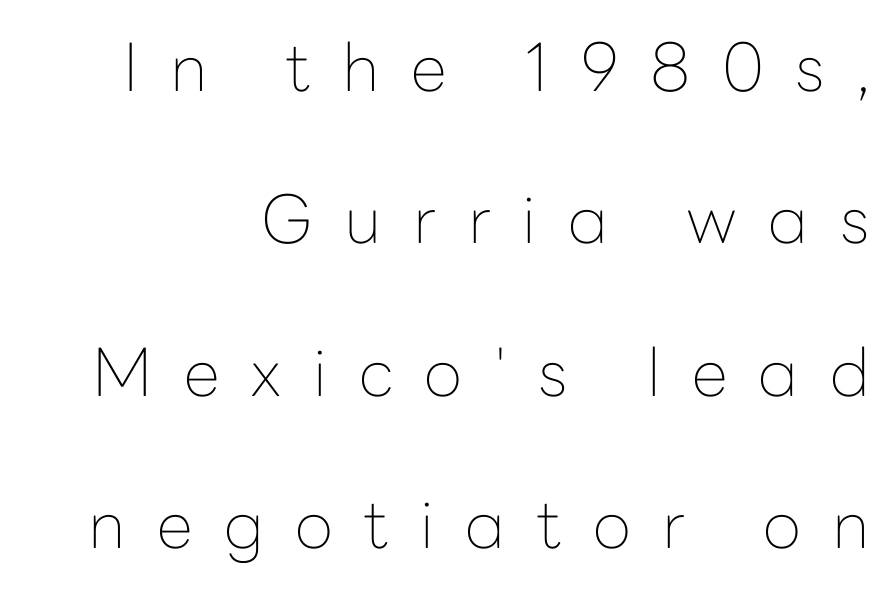
{"serif": "no", "italic": "no", "bold": "no", "weight": "thin", "width": "normal", "stroke_contrast": "low", "x_height": "medium", "monospaced": "no", "underline": "no", "align": "right", "line_spacing": "loose", "line_spacing_ratio": 2.31, "letter_spacing": "wide", "letter_spacing_em": 0.48, "glyph_px": 66}
